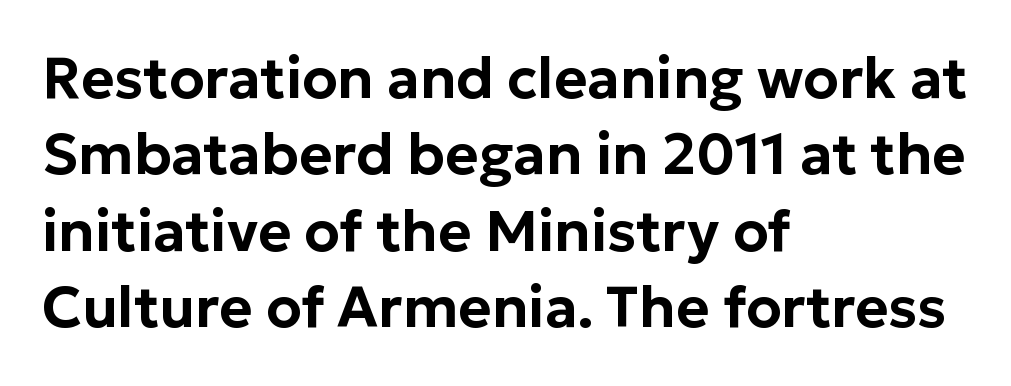
Check under the words: just untouched page. The font family rendered here belongs to the sans-serif group. These lines were composed using upright roman letters. The paragraph has a hard left edge and a soft right edge.
